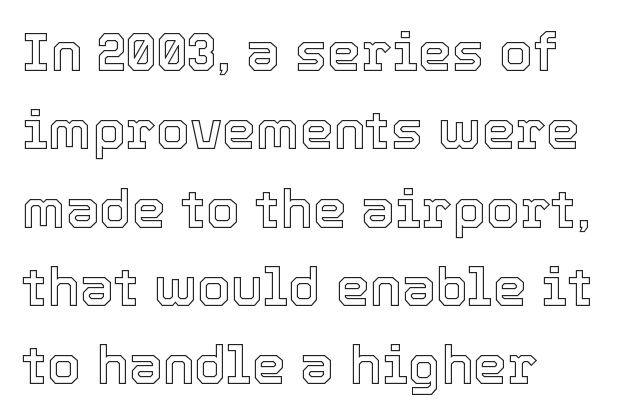
The specimen omits any rule beneath the text block's lines. Where is the straight margin? On the left. Is the letter spacing exaggerated? No — it looks like the ordinary default. Proportional: the letters do not fall into vertical columns. Rows of type keep a routine distance in the vertical direction.
